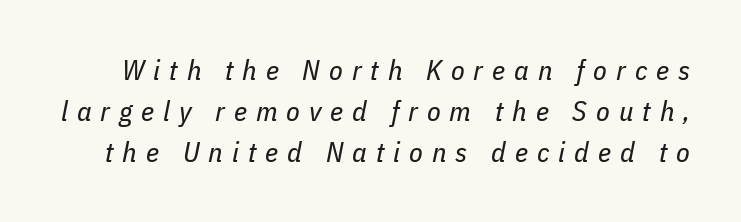
The passage shown is not bold in any degree. Leading matches the norm, producing a regular column. This sample uses an oblique cut, with every glyph tilted off the vertical. Clear beneath every line of the passage.
